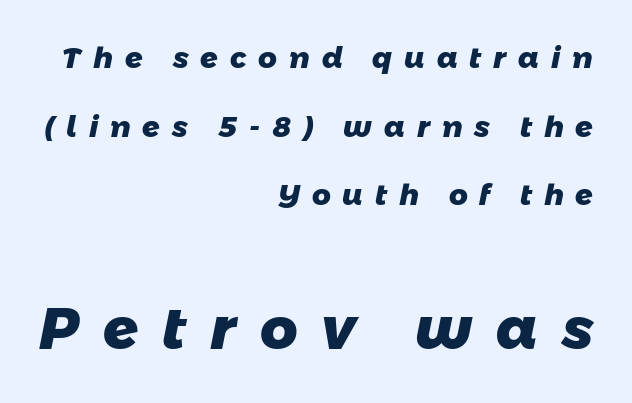
The image shows 58 px heavy sans-serif type; set right-aligned, loose line spacing (2.37x), unusually wide letter spacing (+0.41 em), not underlined; the second (bottom) block is 2.0x larger; low stroke contrast and a medium x-height.
